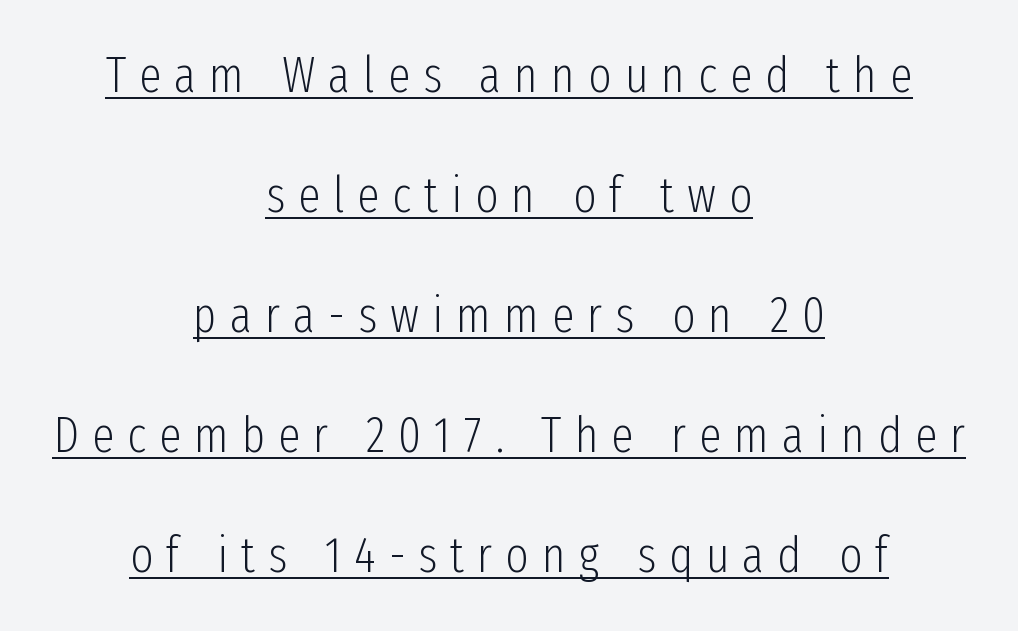
{"serif": "no", "italic": "no", "bold": "no", "weight": "light", "width": "condensed", "stroke_contrast": "low", "x_height": "medium", "monospaced": "no", "underline": "yes", "align": "center", "line_spacing": "loose", "line_spacing_ratio": 2.4, "letter_spacing": "wide", "letter_spacing_em": 0.26, "glyph_px": 50}
